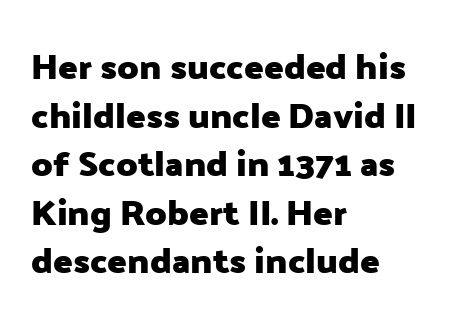
{"serif": "no", "italic": "no", "bold": "yes", "weight": "heavy", "width": "normal", "stroke_contrast": "low", "x_height": "medium", "monospaced": "no", "underline": "no", "align": "left", "line_spacing": "normal", "line_spacing_ratio": 1.35, "letter_spacing": "normal", "letter_spacing_em": 0.0, "glyph_px": 36}
